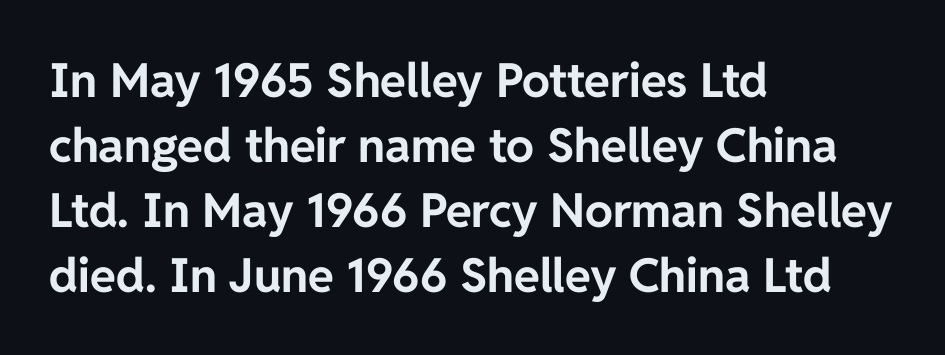
Students, this is bold: see how much ink each stroke carries. Posture: upright roman. Tracking value appears to be zero — textbook default spacing. Line beginnings align vertically; line endings do not.
